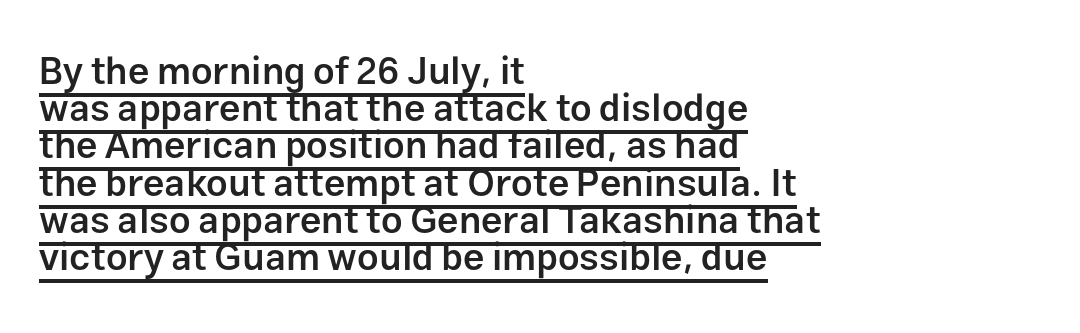
Q: Is the text bold? A: Semi-bold.
Q: Is the text italic (slanted)? A: No, it is upright.
Q: Is the typeface a serif or a sans-serif typeface? A: Sans-serif.
Q: Is the text underlined? A: Yes.
Q: How is the paragraph aligned? A: Left-aligned.
Q: Is the spacing between letters normal or unusually wide? A: Normal.
Q: Is the spacing between lines tight, normal or loose? A: Tight.
Q: Width (condensed, normal, or wide)? A: Normal.
Q: Stroke contrast? A: Low.
Q: x-height? A: Medium.
Q: Monospaced? A: No.
